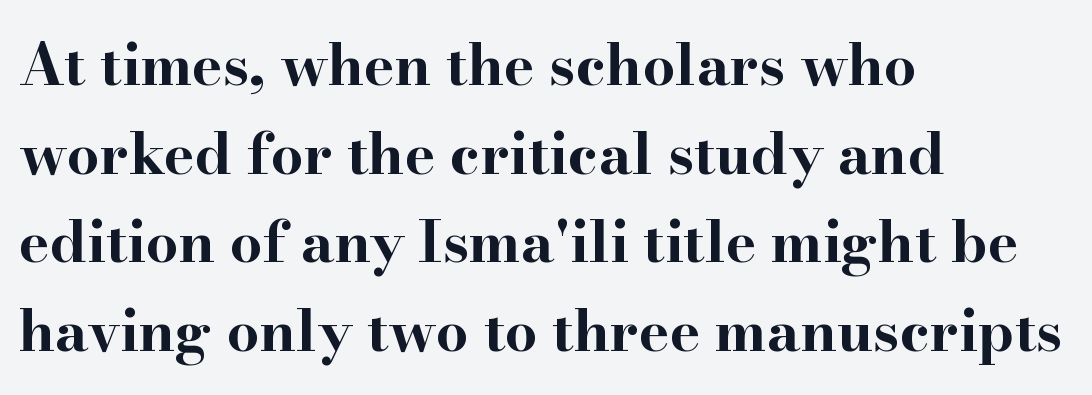
The image shows 58 px bold, wide serif type, upright; set left-aligned, normal line spacing (1.53x), normal letter spacing, not underlined; high stroke contrast and a small x-height.
